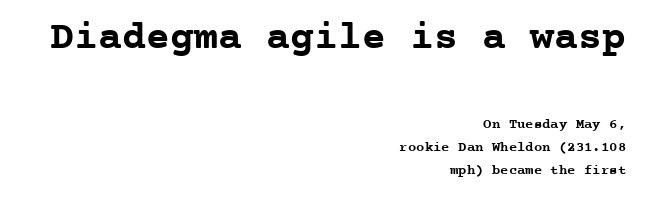
Which margin do the lines hug? The right one — the left edge is uneven. Letterform terminals end in serifs throughout the passage. The type is set solid horizontally, with unmodified tracking. It's the straight-up-and-down kind of type.
